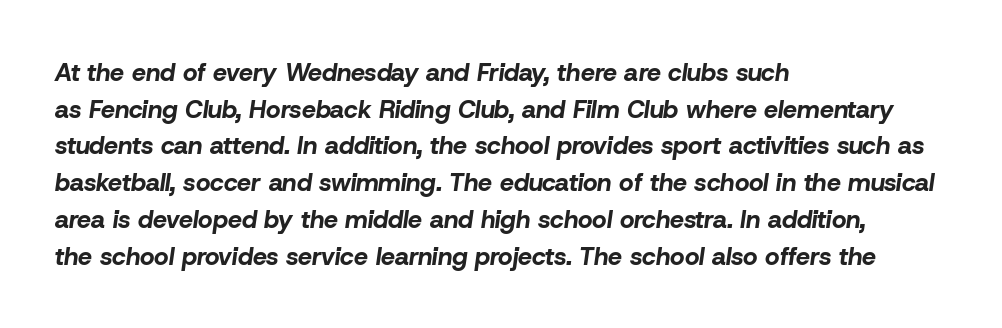
Q: Is the text bold? A: Yes.
Q: Is the text italic (slanted)? A: Yes, it leans right by about 8 degrees.
Q: Is the text underlined? A: No.
Q: How is the paragraph aligned? A: Left-aligned.
Q: Is the spacing between letters normal or unusually wide? A: Normal.
Q: Is the spacing between lines tight, normal or loose? A: Normal.
